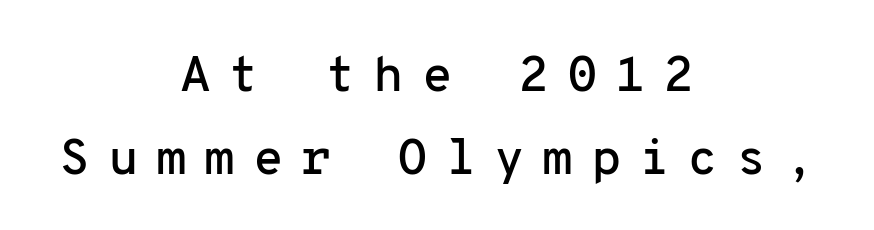
Ordinary non-slanted type is in use. A typesetter would call this heavily tracked-out type. Every character here occupies the same horizontal width, giving the sample a typewriter-like rhythm. Grotesque or geometric, the face here clearly has no serifs.
